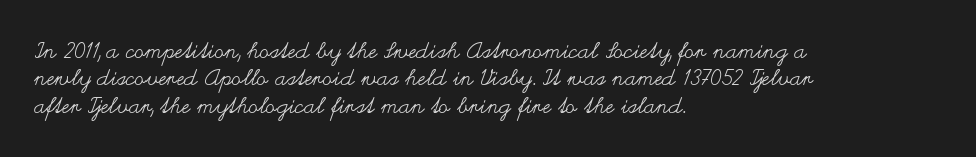
{"bold": "no", "underline": "no", "align": "left", "line_spacing": "normal", "line_spacing_ratio": 1.25, "letter_spacing": "normal", "letter_spacing_em": 0.0, "glyph_px": 22}
